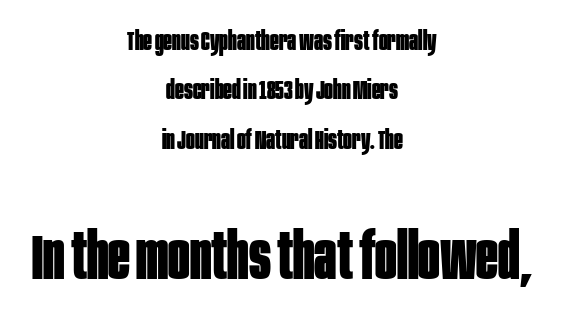
Q: Is the text bold? A: Yes.
Q: Is the text italic (slanted)? A: No, it is upright.
Q: Is the typeface a serif or a sans-serif typeface? A: Sans-serif.
Q: Is the text underlined? A: No.
Q: How is the paragraph aligned? A: Centered.
Q: Is the spacing between letters normal or unusually wide? A: Normal.
Q: Is the spacing between lines tight, normal or loose? A: Loose.
Q: Which block of text is set in a larger size, the first (top) or the second (bottom)? A: The second (bottom) one.
Q: Width (condensed, normal, or wide)? A: Condensed.
Q: Stroke contrast? A: Low.
Q: x-height? A: Large.
Q: Monospaced? A: No.
